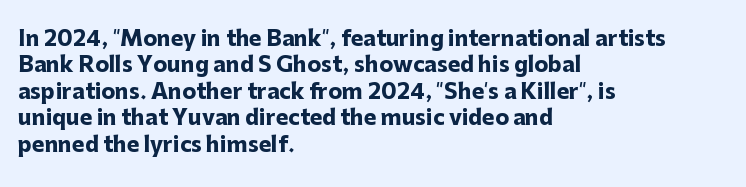
What weight is shown? A full bold with thick strokes. The lettering holds an erect, upright posture throughout. Plain, unruled lines of type. The rendering keeps characters at their native spacing. Leading: standard.
